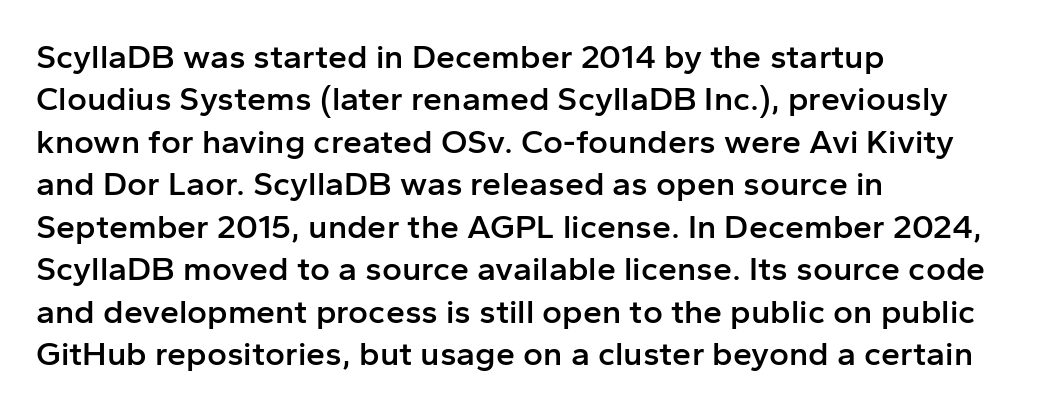
Q: Is the text bold? A: Semi-bold.
Q: Is the text italic (slanted)? A: No, it is upright.
Q: Is the typeface a serif or a sans-serif typeface? A: Sans-serif.
Q: Is the text underlined? A: No.
Q: How is the paragraph aligned? A: Left-aligned.
Q: Is the spacing between letters normal or unusually wide? A: Normal.
Q: Is the spacing between lines tight, normal or loose? A: Normal.
Q: Width (condensed, normal, or wide)? A: Normal.
Q: Stroke contrast? A: Low.
Q: x-height? A: Medium.
Q: Monospaced? A: No.
